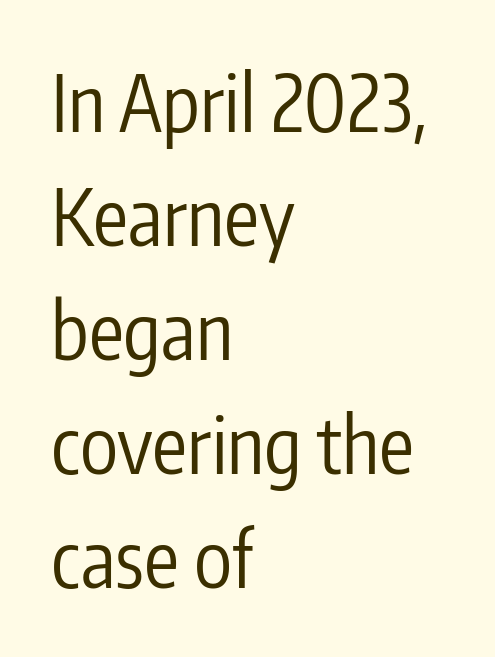
The image shows 78 px regular-weight, condensed sans-serif type, upright; set left-aligned, normal line spacing (1.46x), normal letter spacing, not underlined; low stroke contrast and a medium x-height.
